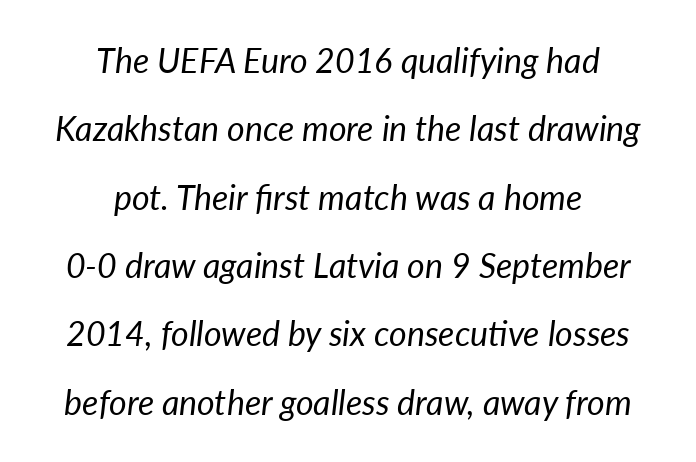
{"italic": "yes", "lean": "right", "slant_degrees": 7, "bold": "no", "weight": "regular", "width": "normal", "stroke_contrast": "low", "x_height": "medium", "monospaced": "no", "underline": "no", "align": "center", "line_spacing": "loose", "line_spacing_ratio": 2.01, "letter_spacing": "normal", "letter_spacing_em": 0.0, "glyph_px": 34}
